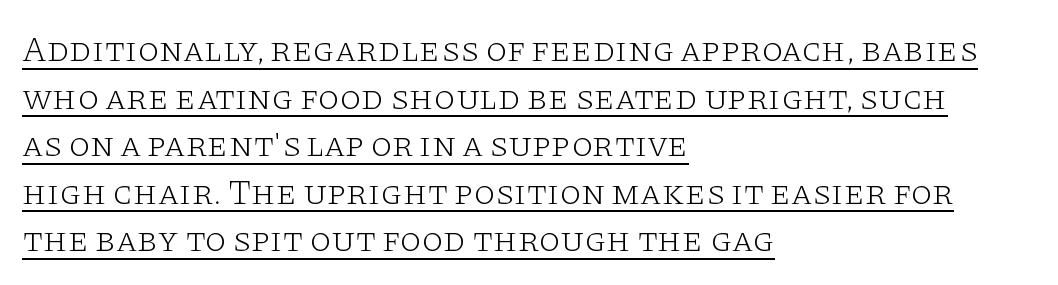
The image shows 35 px light, wide serif type, upright; set left-aligned, normal line spacing (1.36x), normal letter spacing, underlined; low stroke contrast and a large x-height.
